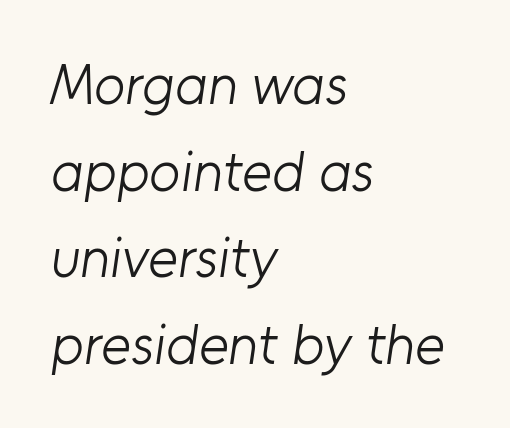
{"serif": "no", "bold": "no", "weight": "light", "width": "normal", "stroke_contrast": "low", "x_height": "medium", "monospaced": "no", "underline": "no", "align": "left", "line_spacing": "normal", "line_spacing_ratio": 1.52, "letter_spacing": "normal", "letter_spacing_em": 0.0, "glyph_px": 57}
